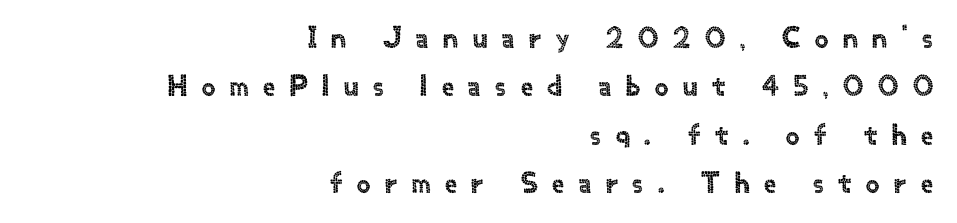
The image shows 30 px sans-serif type, upright; set right-aligned, normal line spacing (1.61x), unusually wide letter spacing (+0.49 em), not underlined; a small x-height.
